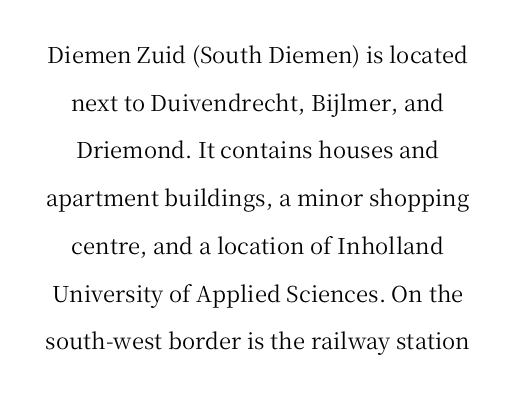
{"italic": "no", "underline": "no", "line_spacing": "loose", "line_spacing_ratio": 2.17, "letter_spacing": "normal", "letter_spacing_em": 0.0, "glyph_px": 22}
